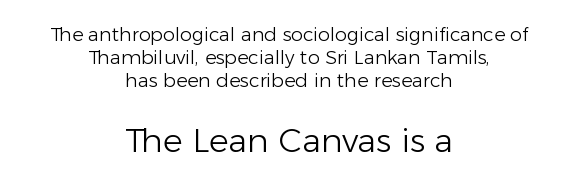
Q: Is the text bold? A: No.
Q: Is the text italic (slanted)? A: No, it is upright.
Q: Is the typeface a serif or a sans-serif typeface? A: Sans-serif.
Q: Is the text underlined? A: No.
Q: How is the paragraph aligned? A: Centered.
Q: Is the spacing between letters normal or unusually wide? A: Normal.
Q: Which block of text is set in a larger size, the first (top) or the second (bottom)? A: The second (bottom) one.
Q: Width (condensed, normal, or wide)? A: Normal.
Q: Stroke contrast? A: Low.
Q: x-height? A: Medium.
Q: Monospaced? A: No.
